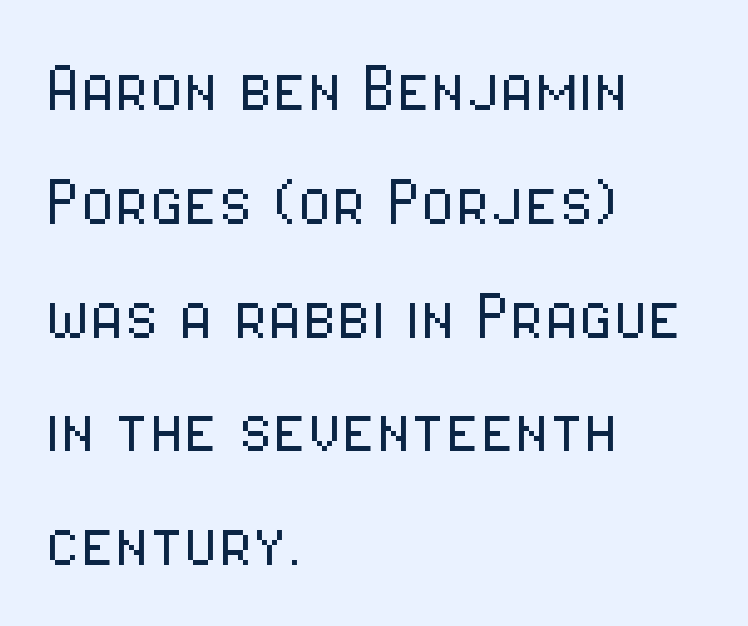
{"serif": "no", "italic": "no", "bold": "no", "weight": "light", "width": "condensed", "stroke_contrast": "low", "x_height": "medium", "monospaced": "no", "underline": "no", "align": "left", "line_spacing": "normal", "line_spacing_ratio": 1.44, "letter_spacing": "normal", "letter_spacing_em": 0.0, "glyph_px": 79}
